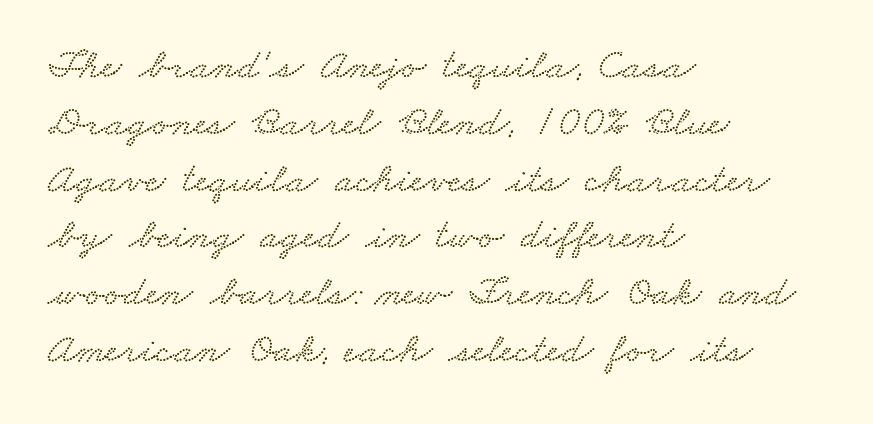
{"width": "wide", "stroke_contrast": "low", "x_height": "small", "monospaced": "no", "underline": "no", "align": "left", "line_spacing": "normal", "line_spacing_ratio": 1.32, "letter_spacing": "normal", "letter_spacing_em": 0.0, "glyph_px": 43}
